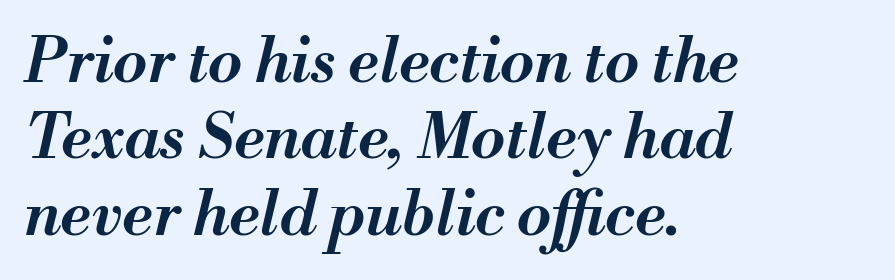
In CSS terms this would be text-align: left. The rendering uses natural spacing where letterforms have individual widths. The space beneath each line is pristine and unruled. A fair bit of extra ink — the face is semibold, not bold. Caption: standard tracking, unaltered. The font's italic variant was chosen for this text.
